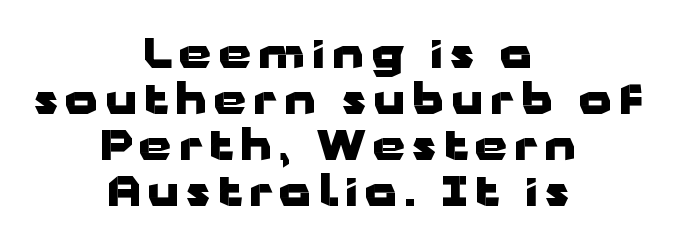
The image shows 41 px heavy, wide sans-serif type, upright; set centered, tight line spacing (1.12x), not underlined; low stroke contrast and a medium x-height.
